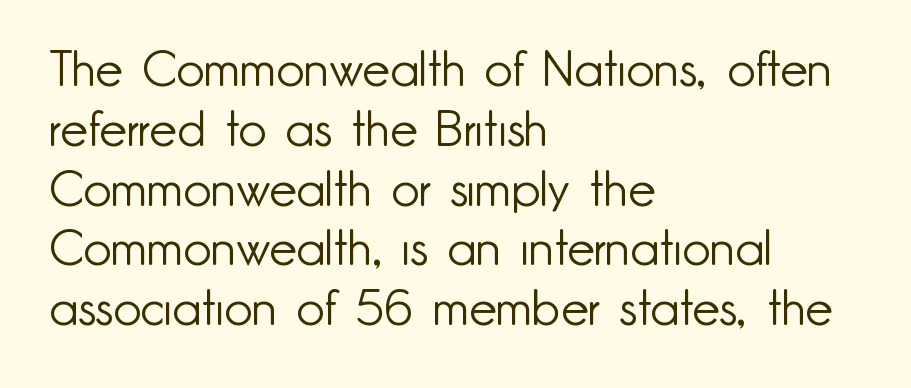
The line texture is even and compact thanks to regular tracking. Type without underlining. Line beginnings align vertically; line endings do not. The cut favours lightness, reaching ordinary text weight at its darkest.
